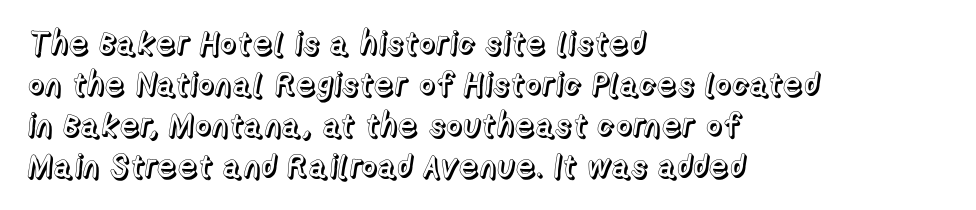
The image shows 32 px text type; set left-aligned, normal line spacing (1.28x), normal letter spacing, not underlined; a medium x-height.
